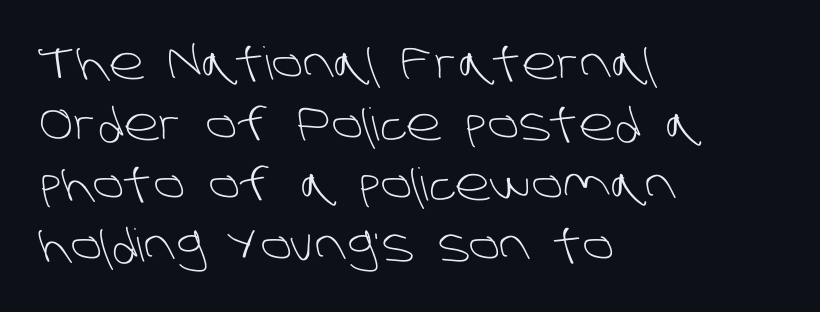
The lines sit at an ordinary, default distance from one another. The face used here is proportionally spaced, like ordinary book or web type. Descenders hang freely into open space. One-word summary of the alignment: left.
